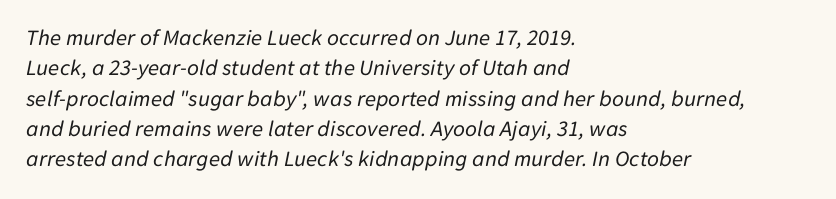
{"italic": "yes", "lean": "right", "slant_degrees": 11, "bold": "no", "underline": "no", "align": "left", "line_spacing": "normal", "line_spacing_ratio": 1.32, "letter_spacing": "normal", "letter_spacing_em": 0.0, "glyph_px": 23}
